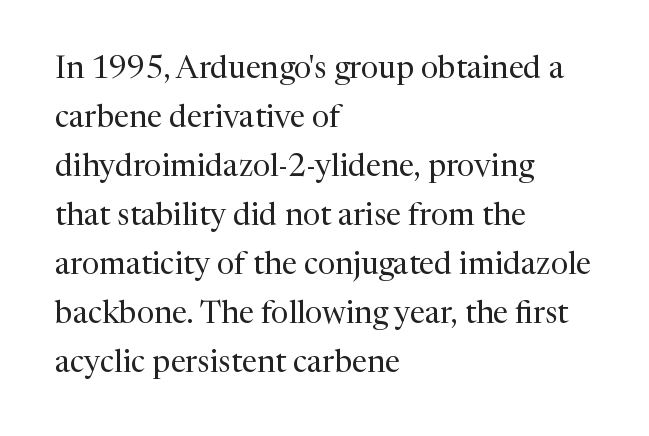
The strokes are not fattened; the text isn't bold. Normally led — the rows are evenly, conventionally spaced. The glyphs are unaccompanied by any horizontal stroke below them. The face used here is rendered with its standard letterfit. The designer went with a serif here, giving each stem small feet.
